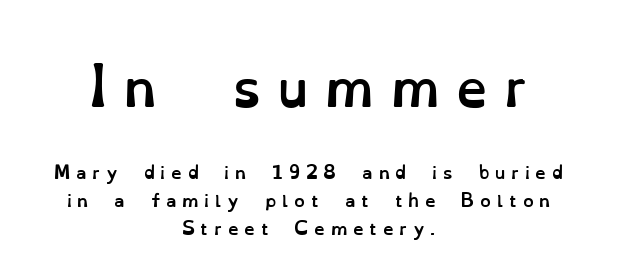
The image shows 50 px semibold type, upright; set centered, normal line spacing (1.66x), unusually wide letter spacing (+0.34 em), not underlined; the first (top) block is 2.94x larger; low stroke contrast and a small x-height.
